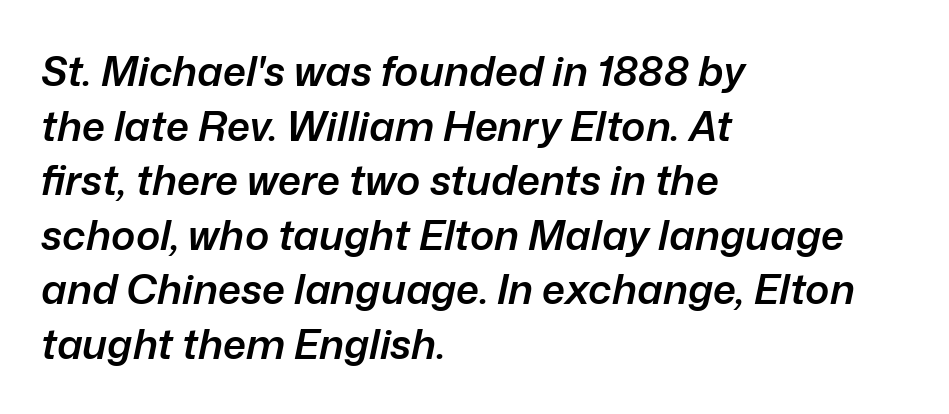
{"italic": "yes", "lean": "right", "slant_degrees": 12, "bold": "semi", "weight": "semibold", "width": "normal", "stroke_contrast": "low", "x_height": "medium", "monospaced": "no", "underline": "no", "align": "left", "line_spacing": "normal", "line_spacing_ratio": 1.33, "letter_spacing": "normal", "letter_spacing_em": 0.0, "glyph_px": 41}
